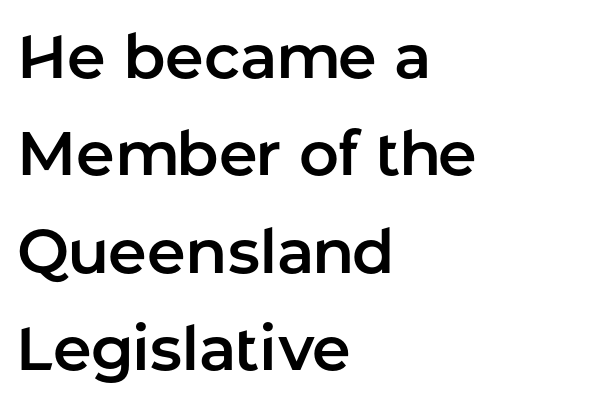
Q: Is the text italic (slanted)? A: No, it is upright.
Q: Is the typeface a serif or a sans-serif typeface? A: Sans-serif.
Q: Is the text underlined? A: No.
Q: How is the paragraph aligned? A: Left-aligned.
Q: Is the spacing between letters normal or unusually wide? A: Normal.
Q: Is the spacing between lines tight, normal or loose? A: Normal.
Q: Width (condensed, normal, or wide)? A: Normal.
Q: Stroke contrast? A: Low.
Q: x-height? A: Medium.
Q: Monospaced? A: No.
